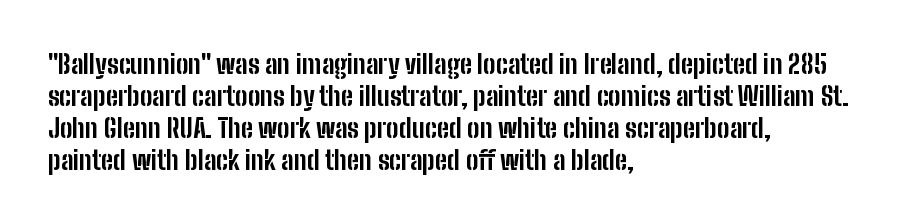
Q: Is the text bold? A: Yes.
Q: Is the text italic (slanted)? A: No, it is upright.
Q: Is the text underlined? A: No.
Q: How is the paragraph aligned? A: Left-aligned.
Q: Is the spacing between letters normal or unusually wide? A: Normal.
